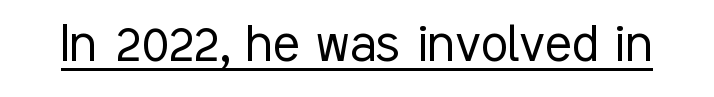
The image shows 62 px light, condensed sans-serif type, upright; set normal letter spacing, underlined; low stroke contrast and a medium x-height.
